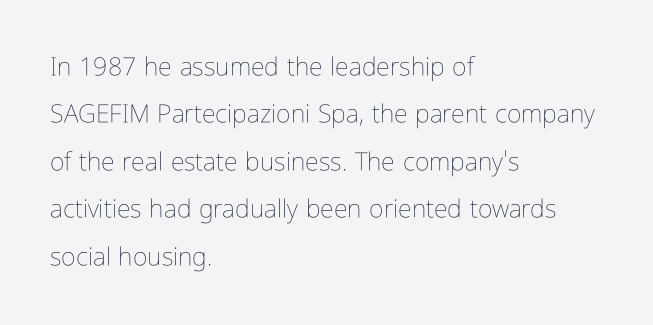
One glance says open: line gaps are wider than usual. Left-aligned paragraph, ragged on the right. Plain, unruled lines of type. A typesetter would mark this as roman, not italic. Weight class: somewhere from thin through regular.
